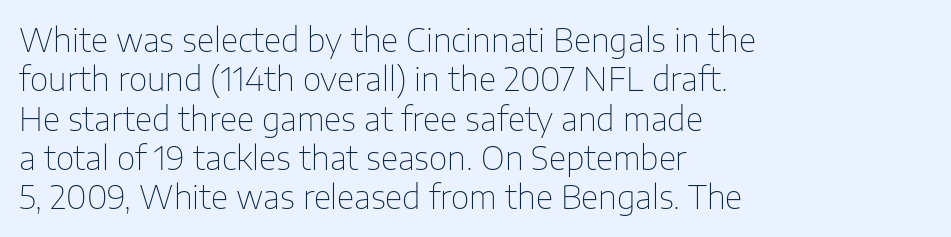
{"serif": "no", "italic": "no", "bold": "no", "weight": "thin", "width": "normal", "stroke_contrast": "low", "x_height": "medium", "monospaced": "no", "underline": "no", "align": "left", "line_spacing_ratio": 1.23, "letter_spacing": "normal", "letter_spacing_em": 0.0, "glyph_px": 32}
